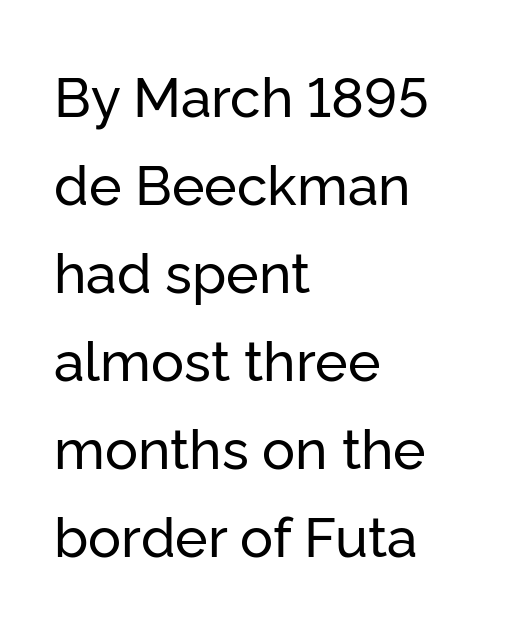
Q: Is the text italic (slanted)? A: No, it is upright.
Q: Is the typeface a serif or a sans-serif typeface? A: Sans-serif.
Q: Is the text underlined? A: No.
Q: How is the paragraph aligned? A: Left-aligned.
Q: Is the spacing between letters normal or unusually wide? A: Normal.
Q: Is the spacing between lines tight, normal or loose? A: Normal.
Q: Width (condensed, normal, or wide)? A: Normal.
Q: Stroke contrast? A: Low.
Q: x-height? A: Medium.
Q: Monospaced? A: No.
